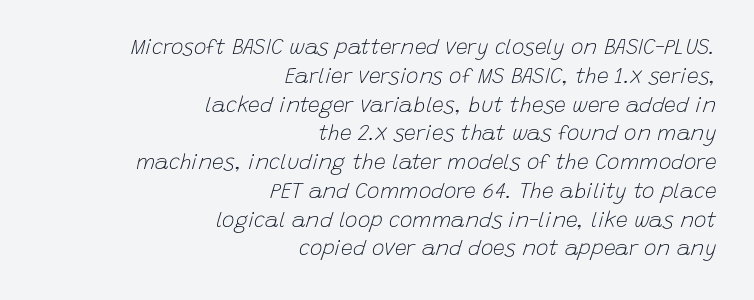
Q: Is the text bold? A: No.
Q: Is the text italic (slanted)? A: Yes, it leans right by about 15 degrees.
Q: Is the text underlined? A: No.
Q: How is the paragraph aligned? A: Right-aligned.
Q: Is the spacing between letters normal or unusually wide? A: Normal.
Q: Is the spacing between lines tight, normal or loose? A: Normal.
